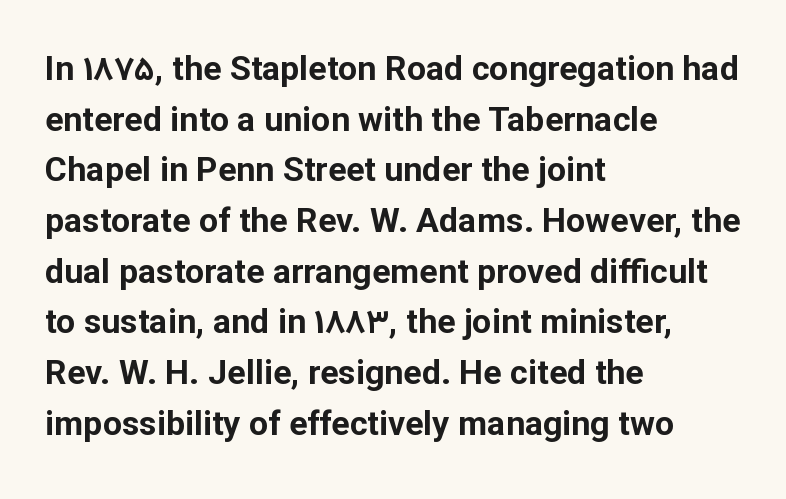
Regarding serifs, this sample does without them. This is the regular roman posture of the typeface. In terms of letterspacing, this is plain default setting. This sample is left-justified, so line endings fall wherever the words run out. The rendering uses natural spacing where letterforms have individual widths.
